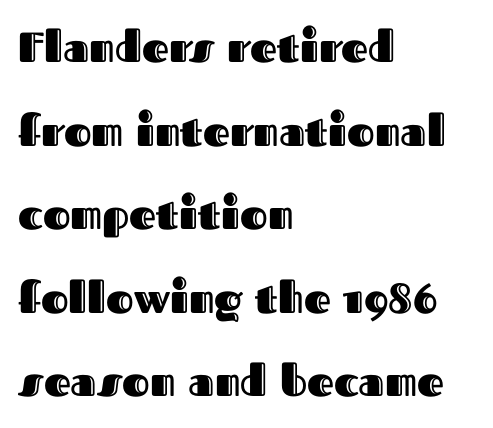
Q: Is the text italic (slanted)? A: No, it is upright.
Q: Is the text underlined? A: No.
Q: How is the paragraph aligned? A: Left-aligned.
Q: Is the spacing between letters normal or unusually wide? A: Normal.
Q: Is the spacing between lines tight, normal or loose? A: Loose.
Q: Width (condensed, normal, or wide)? A: Normal.
Q: x-height? A: Medium.
Q: Monospaced? A: No.
